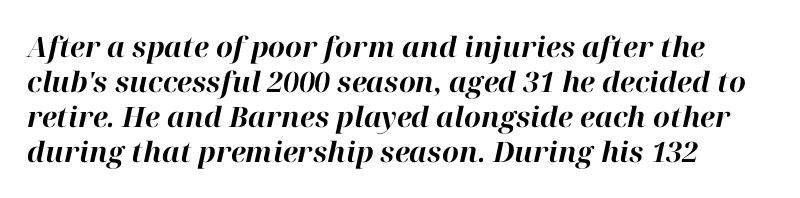
{"italic": "yes", "lean": "right", "slant_degrees": 12, "bold": "yes", "weight": "bold", "width": "normal", "stroke_contrast": "high", "x_height": "medium", "monospaced": "no", "underline": "no", "align": "left", "line_spacing": "normal", "line_spacing_ratio": 1.25, "letter_spacing": "normal", "letter_spacing_em": 0.0, "glyph_px": 28}
